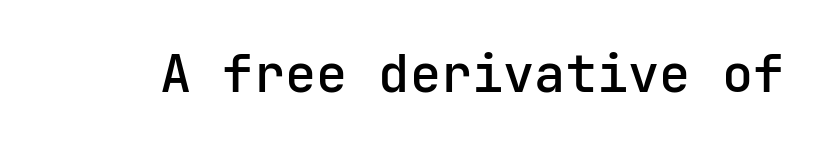
{"serif": "no", "italic": "no", "width": "normal", "stroke_contrast": "low", "x_height": "medium", "monospaced": "yes", "underline": "no", "letter_spacing": "normal", "letter_spacing_em": 0.0, "glyph_px": 52}
